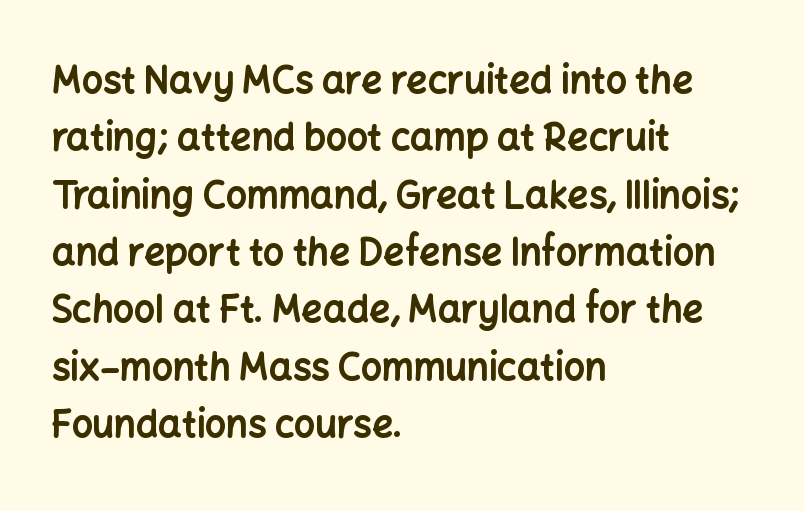
Q: Is the text bold? A: Yes.
Q: Is the text italic (slanted)? A: No, it is upright.
Q: Is the typeface a serif or a sans-serif typeface? A: Sans-serif.
Q: Is the text underlined? A: No.
Q: How is the paragraph aligned? A: Left-aligned.
Q: Is the spacing between letters normal or unusually wide? A: Normal.
Q: Is the spacing between lines tight, normal or loose? A: Normal.
Q: Width (condensed, normal, or wide)? A: Normal.
Q: Stroke contrast? A: Low.
Q: x-height? A: Medium.
Q: Monospaced? A: No.
